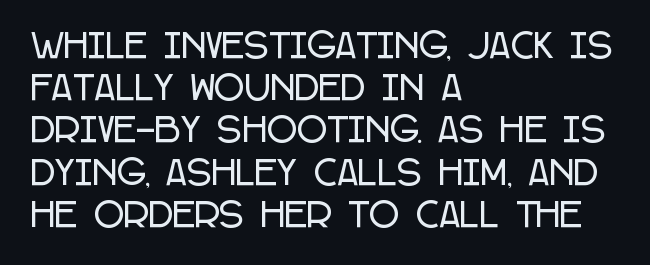
Designer's note — italics off, roman on. The block of text has a typical density, with ordinary space between rows. Horizontal alignment here is leftward, the default for most running prose. The string is rendered with underlining switched off.
